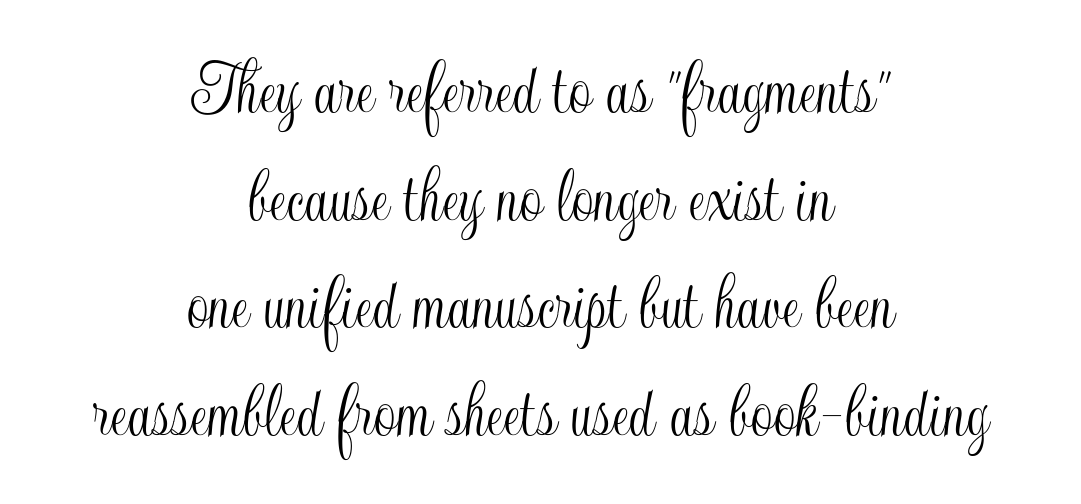
The image shows 78 px condensed type; set centered, normal line spacing (1.38x), normal letter spacing, not underlined; a small x-height.
